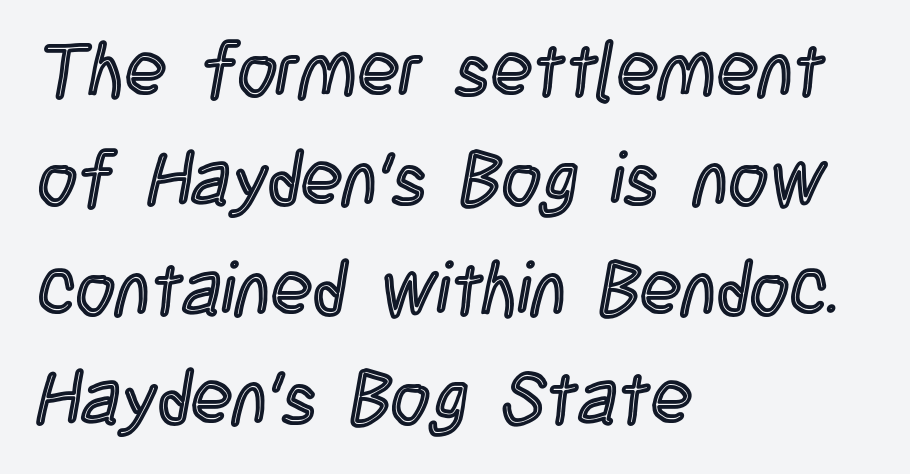
{"width": "condensed", "x_height": "large", "monospaced": "no", "underline": "no", "align": "left", "line_spacing": "normal", "line_spacing_ratio": 1.44, "letter_spacing": "normal", "letter_spacing_em": 0.0, "glyph_px": 76}
